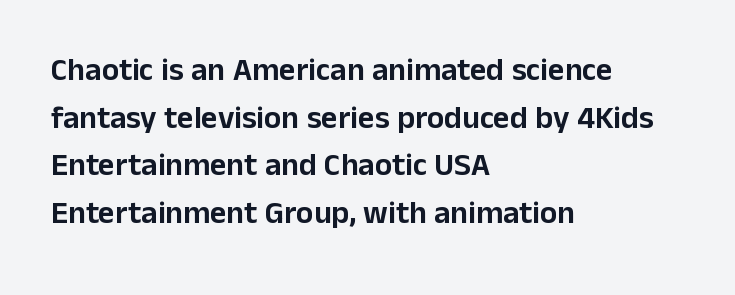
{"serif": "no", "italic": "no", "width": "normal", "stroke_contrast": "low", "x_height": "medium", "monospaced": "no", "underline": "no", "align": "left", "line_spacing": "normal", "line_spacing_ratio": 1.49, "letter_spacing": "normal", "letter_spacing_em": 0.0, "glyph_px": 32}
